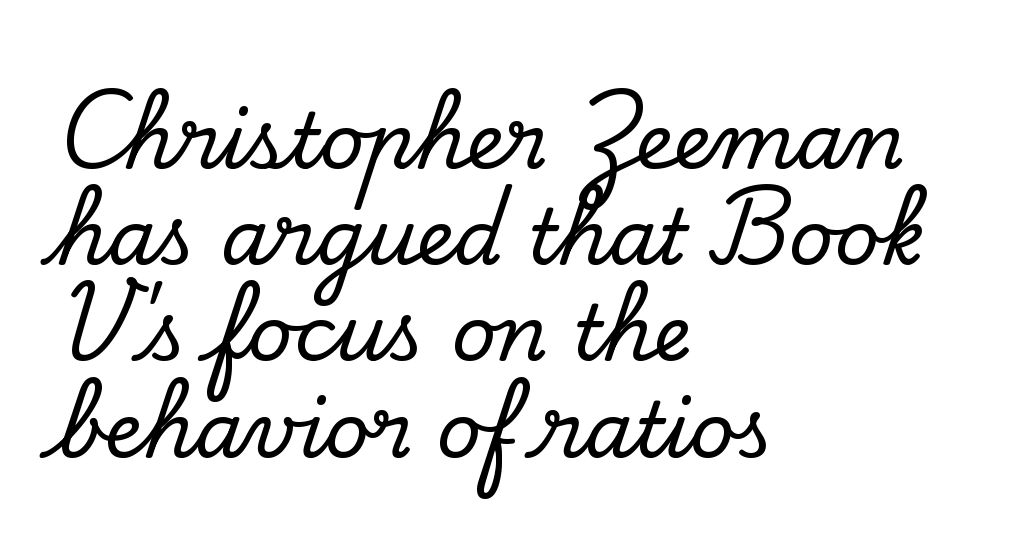
The image shows 77 px serif type; set left-aligned, normal line spacing (1.25x), normal letter spacing, not underlined; low stroke contrast and a small x-height.
